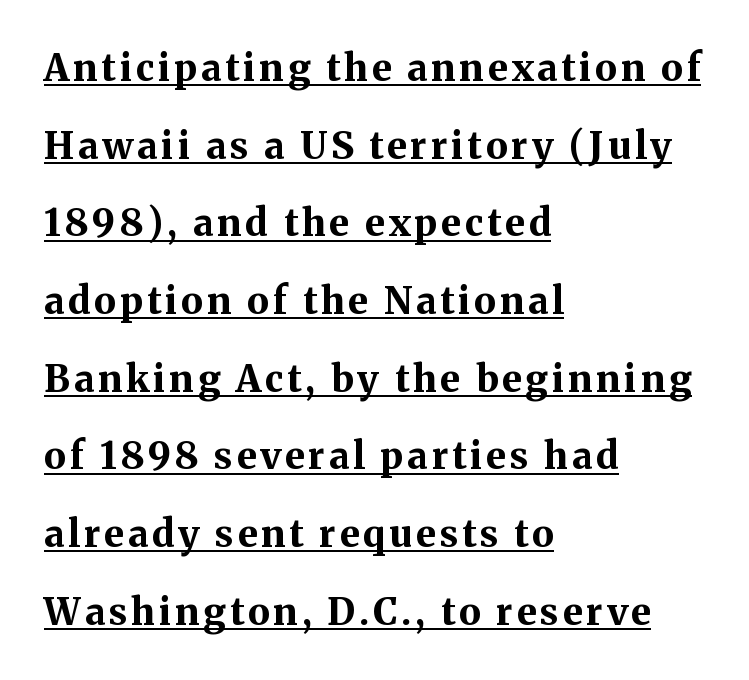
The image shows 37 px bold serif type, upright; set left-aligned, loose line spacing (2.1x), underlined; medium stroke contrast and a medium x-height.
